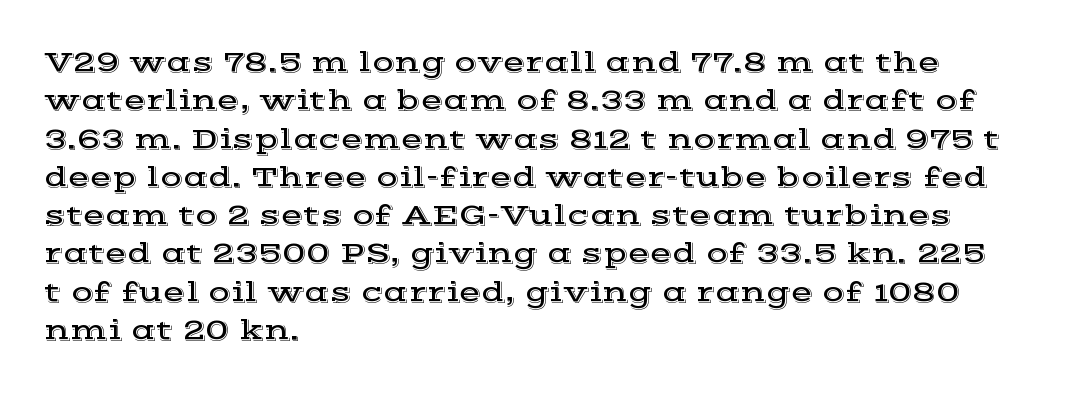
{"serif": "yes", "italic": "no", "width": "wide", "x_height": "medium", "monospaced": "no", "underline": "no", "align": "left", "line_spacing": "normal", "line_spacing_ratio": 1.32, "letter_spacing": "normal", "letter_spacing_em": 0.0, "glyph_px": 29}
